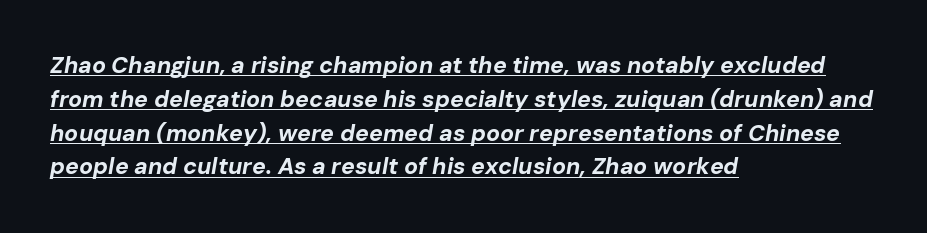
Q: Is the text bold? A: Yes.
Q: Is the text italic (slanted)? A: Yes, it leans right by about 10 degrees.
Q: Is the text underlined? A: Yes.
Q: How is the paragraph aligned? A: Left-aligned.
Q: Is the spacing between letters normal or unusually wide? A: Normal.
Q: Is the spacing between lines tight, normal or loose? A: Normal.
